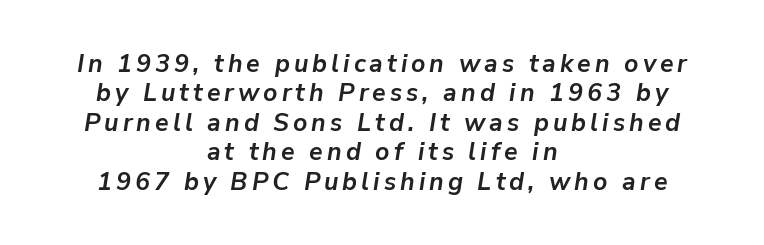
Q: Is the text bold? A: Yes.
Q: Is the text italic (slanted)? A: Yes, it leans right by about 9 degrees.
Q: Is the text underlined? A: No.
Q: How is the paragraph aligned? A: Centered.
